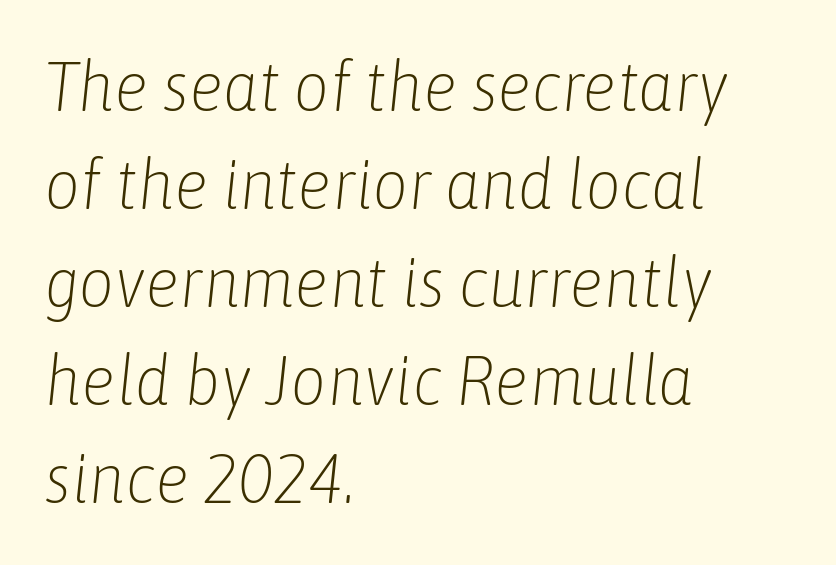
Q: Is the text bold? A: No.
Q: Is the text italic (slanted)? A: Yes, it leans right by about 6 degrees.
Q: Is the text underlined? A: No.
Q: How is the paragraph aligned? A: Left-aligned.
Q: Is the spacing between letters normal or unusually wide? A: Normal.
Q: Is the spacing between lines tight, normal or loose? A: Normal.
Q: Width (condensed, normal, or wide)? A: Condensed.
Q: Stroke contrast? A: Low.
Q: x-height? A: Medium.
Q: Monospaced? A: No.
